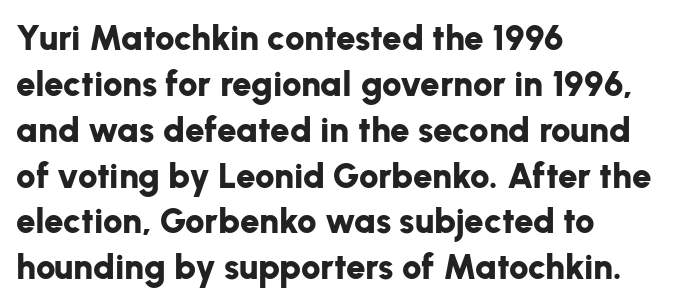
Q: Is the text bold? A: Yes.
Q: Is the text italic (slanted)? A: No, it is upright.
Q: Is the typeface a serif or a sans-serif typeface? A: Sans-serif.
Q: Is the text underlined? A: No.
Q: How is the paragraph aligned? A: Left-aligned.
Q: Is the spacing between letters normal or unusually wide? A: Normal.
Q: Is the spacing between lines tight, normal or loose? A: Normal.
Q: Width (condensed, normal, or wide)? A: Normal.
Q: Stroke contrast? A: Low.
Q: x-height? A: Medium.
Q: Monospaced? A: No.
